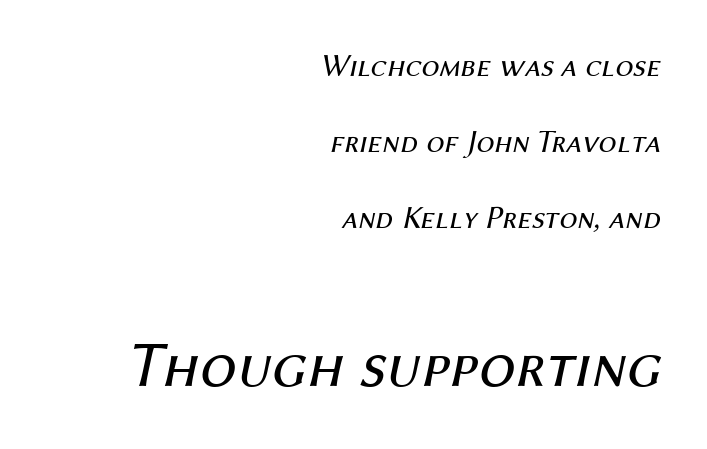
The axis of the letterforms is tilted away from vertical. You could not count columns in this text — the font is proportionally spaced. Small over large — that's the arrangement of the two blocks here. A quiet, ordinary-to-light weight characterises the typeface. The line-height multiplier appears high, well above default.
